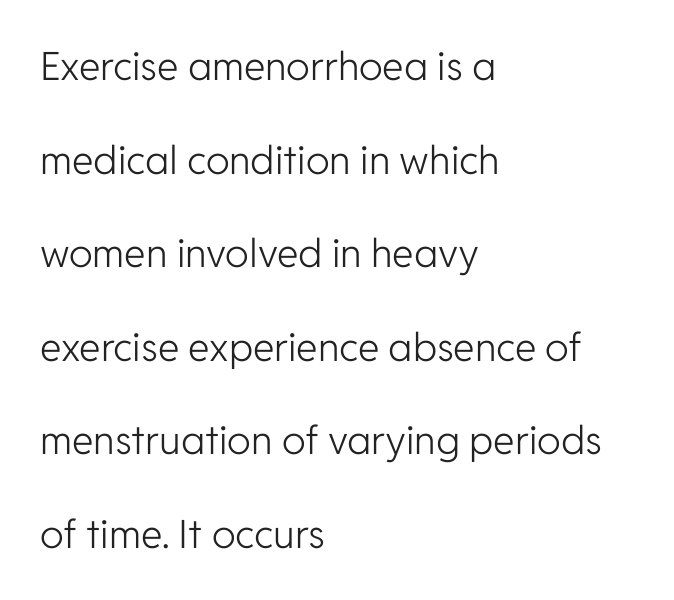
Q: Is the text bold? A: No.
Q: Is the text italic (slanted)? A: No, it is upright.
Q: Is the typeface a serif or a sans-serif typeface? A: Sans-serif.
Q: Is the text underlined? A: No.
Q: How is the paragraph aligned? A: Left-aligned.
Q: Is the spacing between letters normal or unusually wide? A: Normal.
Q: Is the spacing between lines tight, normal or loose? A: Loose.
Q: Width (condensed, normal, or wide)? A: Normal.
Q: Stroke contrast? A: Low.
Q: x-height? A: Medium.
Q: Monospaced? A: No.
